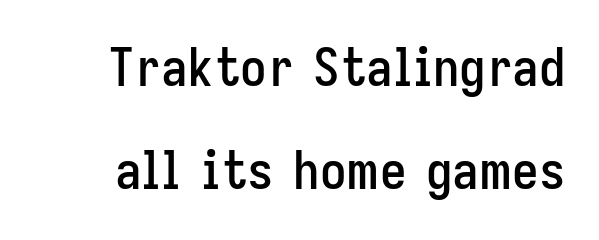
The image shows 53 px condensed sans-serif type, upright; set loose line spacing (1.95x), normal letter spacing, not underlined; low stroke contrast and a medium x-height.
